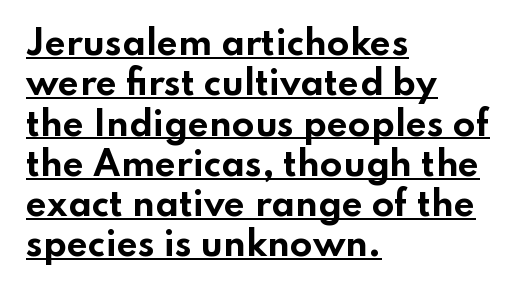
The ragged edge is on the right, which tells us the setting is flush left. Character widths vary here, with narrow letters taking less room than wide ones. These lines were composed using upright roman letters. Descenders here cross a horizontal rule under the line. You can tell from the bare stems that sans-serif type was used. Weight check: bold — yes, fully.
